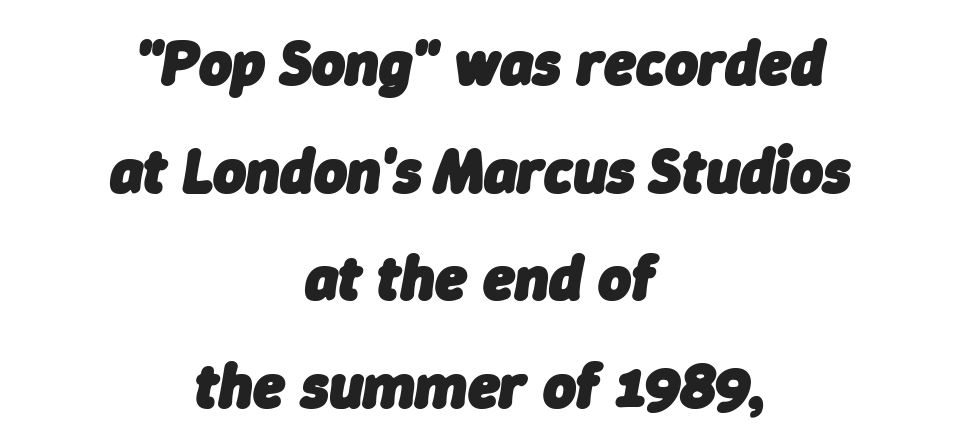
Q: Is the text bold? A: Yes.
Q: Is the text italic (slanted)? A: Yes, it leans right by about 9 degrees.
Q: Is the text underlined? A: No.
Q: How is the paragraph aligned? A: Centered.
Q: Is the spacing between letters normal or unusually wide? A: Normal.
Q: Width (condensed, normal, or wide)? A: Normal.
Q: Stroke contrast? A: Low.
Q: x-height? A: Medium.
Q: Monospaced? A: No.
